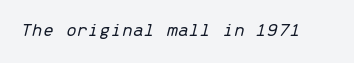
Q: Is the text bold? A: No.
Q: Is the text italic (slanted)? A: Yes, it leans right by about 13 degrees.
Q: Is the text underlined? A: No.
Q: Is the spacing between letters normal or unusually wide? A: Normal.
